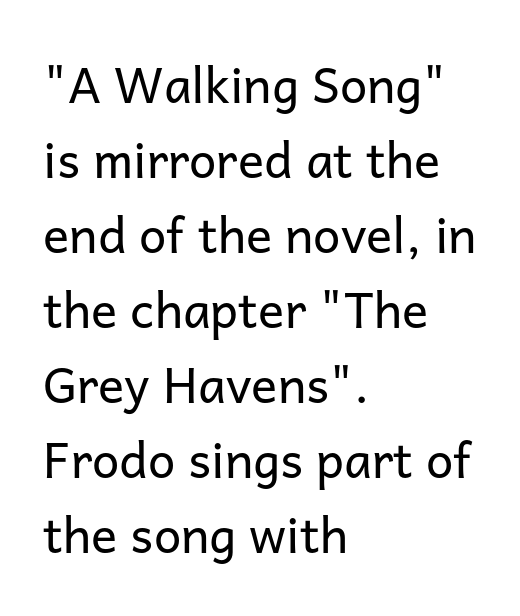
Decoration check: the copy has no underline. The weight tops out at a normal text grade. Short note: letters normally spaced. Posture: straight, roman, zero tilt.
